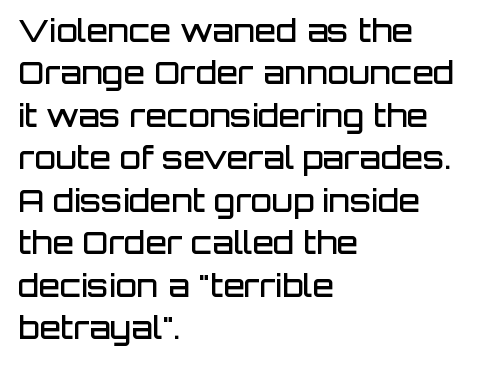
The gap between lines stays unmarked. Spacing verdict: proportional, widths tailored to each character. Observe the absence of serifs on each vertical stroke in this sample. The lines are quadded left. Normally led — the rows are evenly, conventionally spaced.
